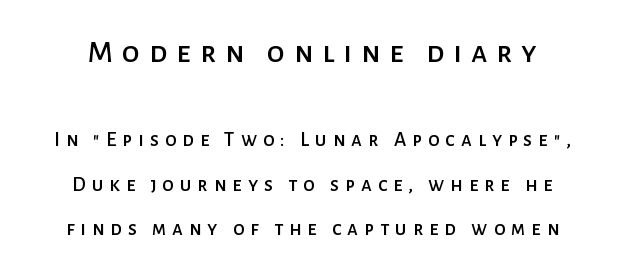
The image shows 32 px sans-serif type, upright; set loose line spacing (2.12x), unusually wide letter spacing (+0.28 em), not underlined; the first (top) block is 1.52x larger; low stroke contrast and a medium x-height.
